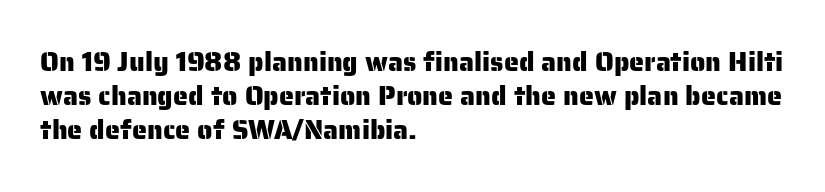
This sample uses plain, unmodified letter spacing. The setting favours the left margin, as ordinary paragraphs usually do. Does the lettering tilt? It doesn't — this is upright. Is there much room between lines? A standard amount, neither cramped nor airy.
